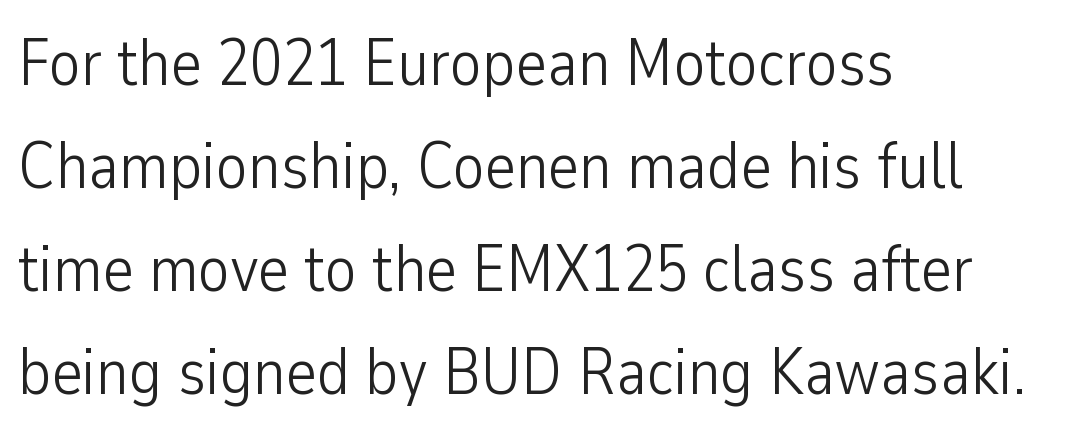
Q: Is the text bold? A: No.
Q: Is the text italic (slanted)? A: No, it is upright.
Q: Is the typeface a serif or a sans-serif typeface? A: Sans-serif.
Q: Is the text underlined? A: No.
Q: How is the paragraph aligned? A: Left-aligned.
Q: Is the spacing between letters normal or unusually wide? A: Normal.
Q: Is the spacing between lines tight, normal or loose? A: Normal.
Q: Width (condensed, normal, or wide)? A: Condensed.
Q: Stroke contrast? A: Low.
Q: x-height? A: Medium.
Q: Monospaced? A: No.
